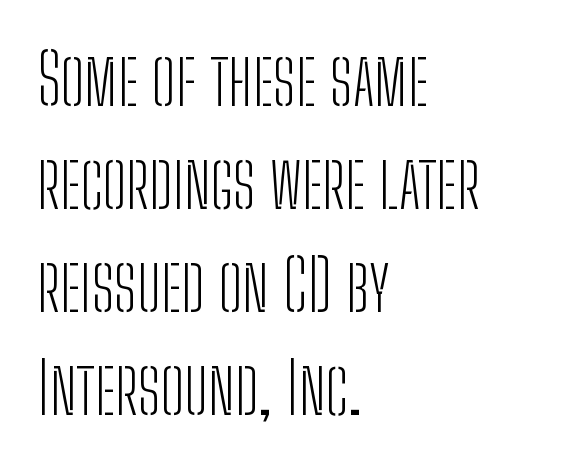
Horizontally, the lines are justified to the leading edge only. A clean baseline with only descenders dipping below it. The typesetting does not lean heavy: it is not bold. Posture: upright roman. Honestly, the letter spacing is just normal — you wouldn't notice it. The vertical gap from one line to the next is medium.
